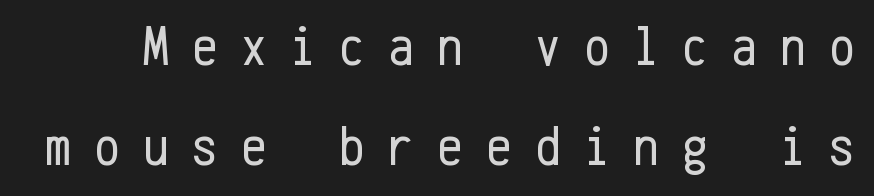
In terms of posture, this sample is upright. No chunkiness to these letters — they're not bold. These lines are composed in type without serifs. Only glyphs here, with clear space below each row. Look at the tracking — it's clearly loosened, letters drifting apart. This sample has the even, mechanical cadence of fixed-width lettering.
